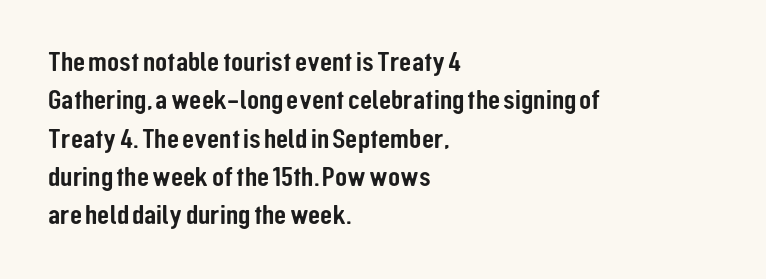
Nothing sits at the stroke ends, so this counts as sans-serif. These lines stack with their left ends in a neat column. Vertically, the passage feels balanced, rows spaced as you'd expect. Clear beneath every line of the passage. Spacing between characters is what you'd get straight out of the box. Ascenders rise straight up at ninety degrees.
